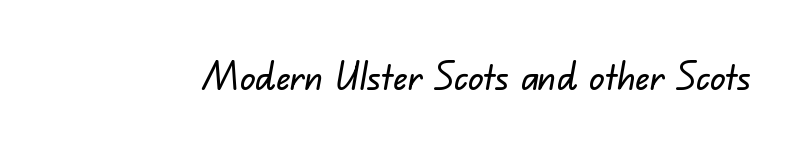
The image shows 38 px sans-serif type; set normal letter spacing, not underlined; low stroke contrast and a small x-height.
